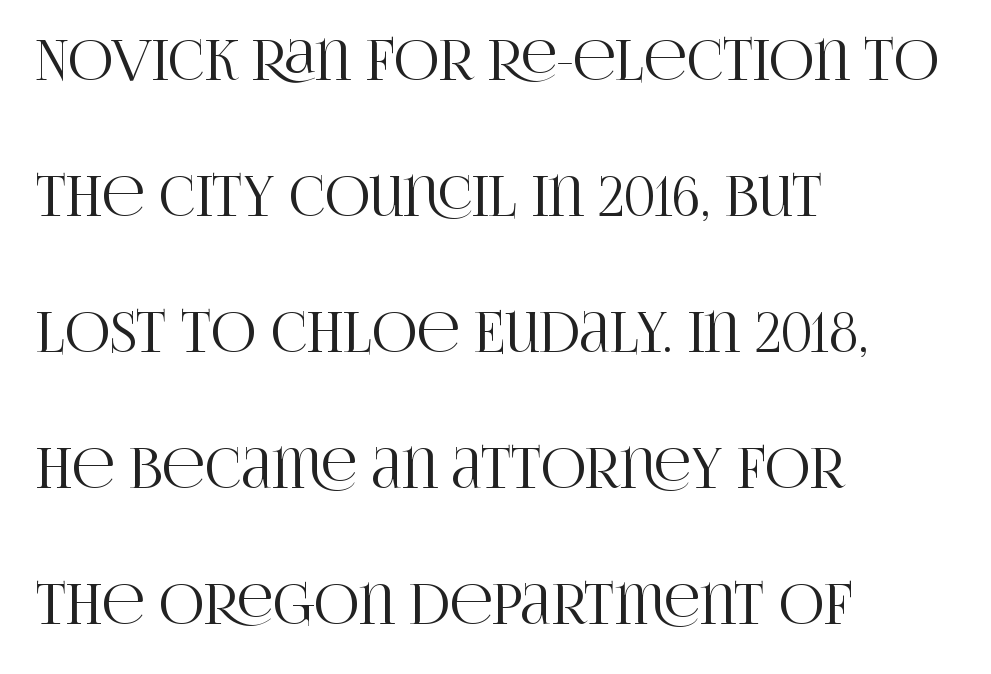
Q: Is the text italic (slanted)? A: No, it is upright.
Q: Is the typeface a serif or a sans-serif typeface? A: Serif.
Q: Is the text underlined? A: No.
Q: How is the paragraph aligned? A: Left-aligned.
Q: Is the spacing between letters normal or unusually wide? A: Normal.
Q: Is the spacing between lines tight, normal or loose? A: Loose.
Q: Width (condensed, normal, or wide)? A: Condensed.
Q: Stroke contrast? A: High.
Q: x-height? A: Large.
Q: Monospaced? A: No.
